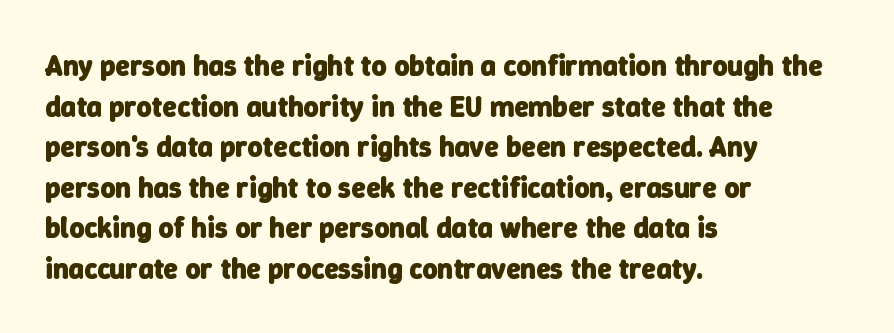
The image shows 29 px heavy sans-serif type; set left-aligned, normal line spacing (1.4x), normal letter spacing, not underlined; low stroke contrast and a medium x-height.
